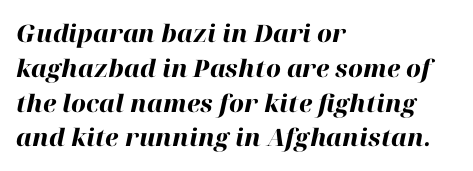
{"italic": "yes", "lean": "right", "slant_degrees": 12, "bold": "yes", "underline": "no", "align": "left", "line_spacing": "normal", "line_spacing_ratio": 1.45, "letter_spacing": "normal", "letter_spacing_em": 0.0, "glyph_px": 24}
